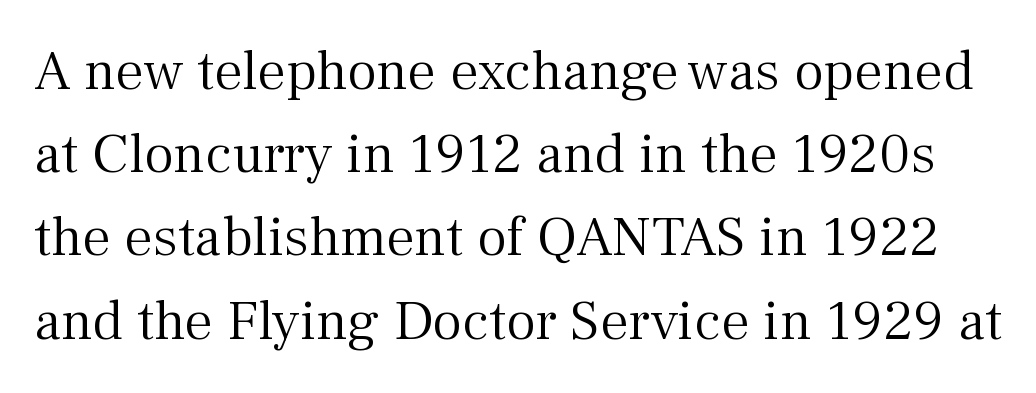
Students, observe: this is what conventionally led text looks like. Observe the ordinary spacing: letters are neighbours, not strangers. This is the regular roman posture of the typeface. The font is comparable to plain body text, perhaps lighter.
